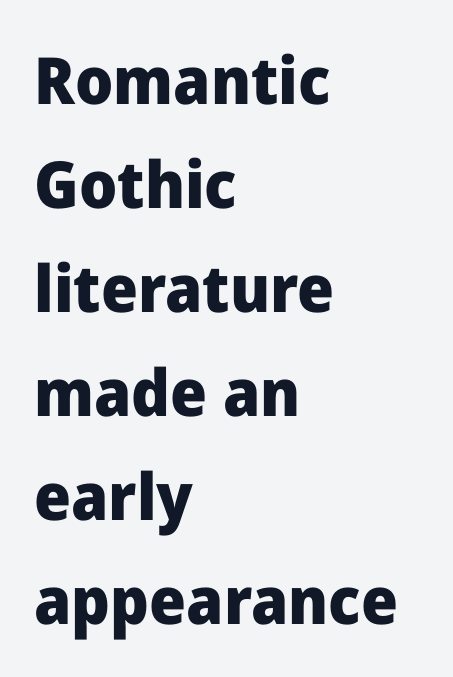
{"serif": "no", "italic": "no", "bold": "yes", "weight": "heavy", "width": "normal", "stroke_contrast": "low", "x_height": "medium", "monospaced": "no", "underline": "no", "align": "left", "line_spacing": "normal", "line_spacing_ratio": 1.6, "letter_spacing": "normal", "letter_spacing_em": 0.0, "glyph_px": 65}
